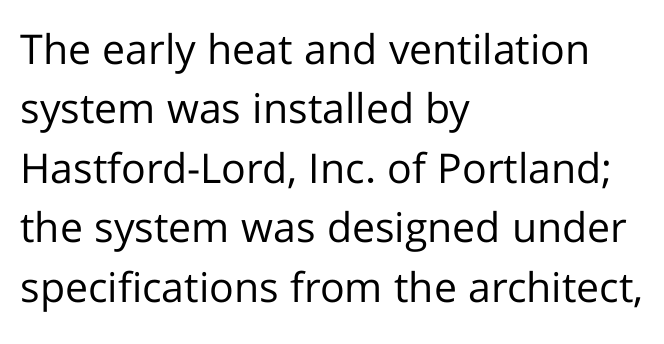
Q: Is the text bold? A: No.
Q: Is the text italic (slanted)? A: No, it is upright.
Q: Is the typeface a serif or a sans-serif typeface? A: Sans-serif.
Q: Is the text underlined? A: No.
Q: How is the paragraph aligned? A: Left-aligned.
Q: Is the spacing between letters normal or unusually wide? A: Normal.
Q: Is the spacing between lines tight, normal or loose? A: Normal.
Q: Width (condensed, normal, or wide)? A: Normal.
Q: Stroke contrast? A: Low.
Q: x-height? A: Medium.
Q: Monospaced? A: No.
